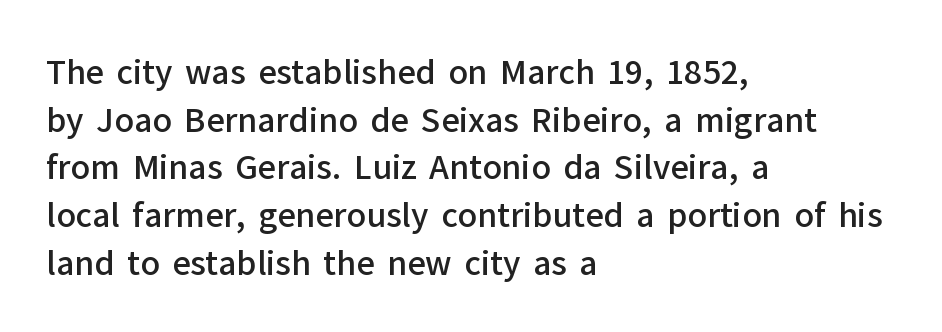
The foot of each line stays bare and open. Look at the tracking — it's just the regular setting, nothing added. A typesetter would mark this as roman, not italic. Every letter is mildly thick-stroked: semibold rather than bold.
